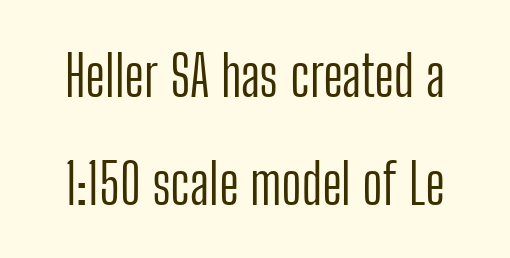
{"serif": "no", "italic": "no", "bold": "no", "weight": "light", "width": "condensed", "stroke_contrast": "low", "x_height": "medium", "monospaced": "no", "underline": "no", "line_spacing": "loose", "line_spacing_ratio": 1.92, "letter_spacing": "normal", "letter_spacing_em": 0.0, "glyph_px": 56}
